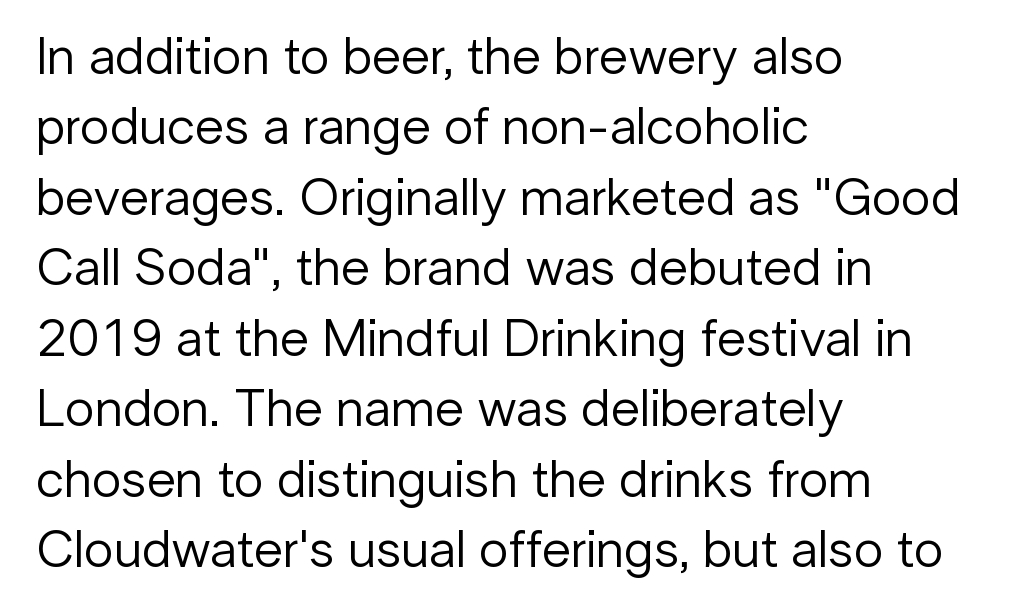
{"serif": "no", "italic": "no", "bold": "no", "weight": "regular", "width": "normal", "stroke_contrast": "low", "x_height": "medium", "monospaced": "no", "underline": "no", "align": "left", "line_spacing": "normal", "line_spacing_ratio": 1.33, "letter_spacing": "normal", "letter_spacing_em": 0.0, "glyph_px": 53}
